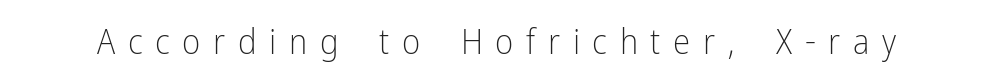
{"serif": "no", "italic": "no", "bold": "no", "weight": "light", "width": "condensed", "stroke_contrast": "low", "x_height": "medium", "monospaced": "no", "underline": "no", "letter_spacing": "wide", "letter_spacing_em": 0.36, "glyph_px": 35}
